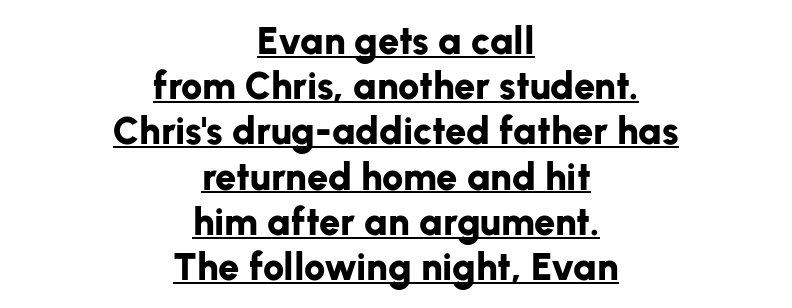
The image shows 38 px bold sans-serif type, upright; set centered, line spacing 1.19x, normal letter spacing, underlined; low stroke contrast and a medium x-height.
